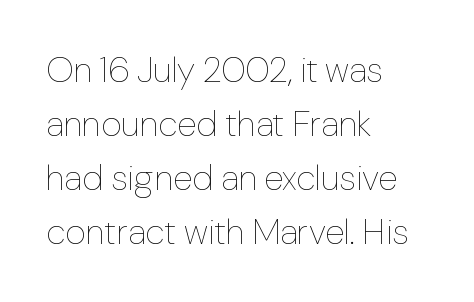
{"italic": "no", "bold": "no", "weight": "thin", "width": "normal", "stroke_contrast": "low", "x_height": "medium", "monospaced": "no", "underline": "no", "align": "left", "line_spacing": "normal", "line_spacing_ratio": 1.5, "letter_spacing": "normal", "letter_spacing_em": 0.0, "glyph_px": 36}
